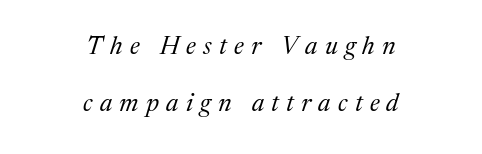
The image shows 25 px text type, italic (leaning right); set centered, loose line spacing (2.3x), unusually wide letter spacing (+0.29 em), not underlined.
